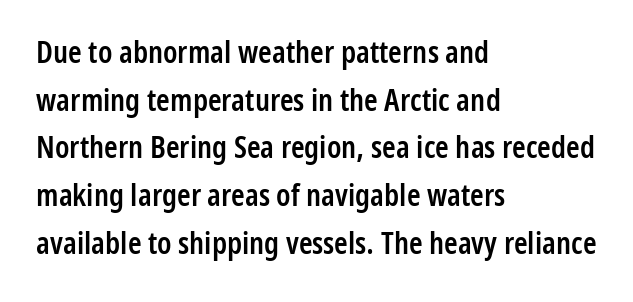
{"serif": "no", "italic": "no", "bold": "semi", "weight": "semibold", "width": "condensed", "stroke_contrast": "low", "x_height": "medium", "monospaced": "no", "underline": "no", "align": "left", "line_spacing": "normal", "line_spacing_ratio": 1.54, "letter_spacing": "normal", "letter_spacing_em": 0.0, "glyph_px": 31}
